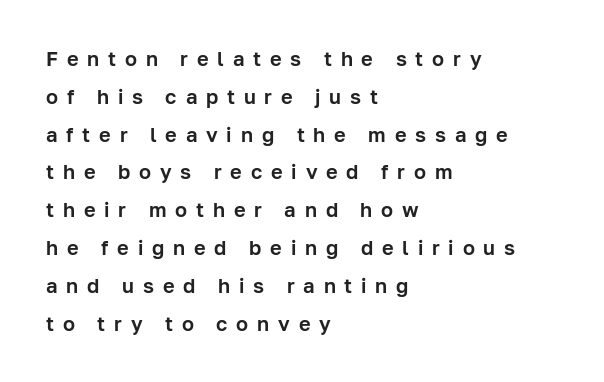
This rendering uses left alignment, leaving the right contour irregular. Decoration check: the copy has no underline. This is roman type, the default non-slanted kind. Observe the wide spacing: letters keep a clear distance from each other.
